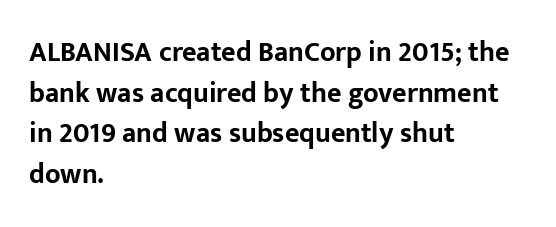
The image shows 28 px bold sans-serif type, upright; set left-aligned, normal line spacing (1.45x), normal letter spacing, not underlined; low stroke contrast and a medium x-height.
